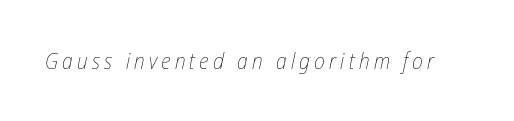
Q: Is the text bold? A: No.
Q: Is the text italic (slanted)? A: Yes, it leans right by about 12 degrees.
Q: Is the text underlined? A: No.
